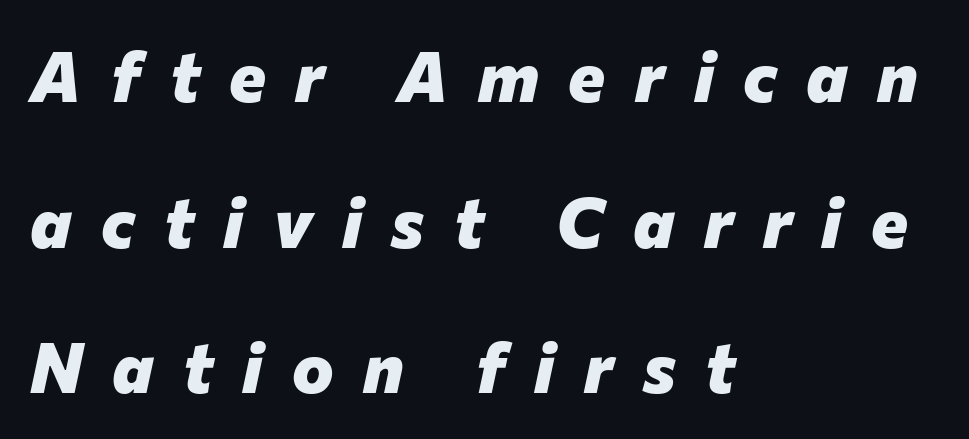
{"italic": "yes", "lean": "right", "slant_degrees": 12, "bold": "yes", "weight": "heavy", "width": "normal", "stroke_contrast": "low", "x_height": "medium", "monospaced": "no", "underline": "no", "align": "left", "line_spacing": "loose", "line_spacing_ratio": 2.08, "letter_spacing": "wide", "letter_spacing_em": 0.42, "glyph_px": 70}
